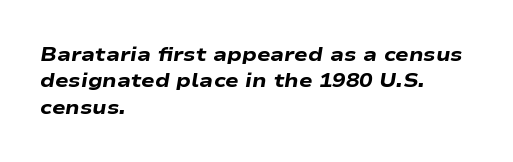
Evenly set lines give the paragraph a standard silhouette. Notice how the passage keeps a crisp vertical edge on the left only. Emphasis by weight is at full strength: bold. The passage shown is not underscored anywhere. Style check: oblique. Nothing unusual about the tracking: characters are spaced as the font intends.
